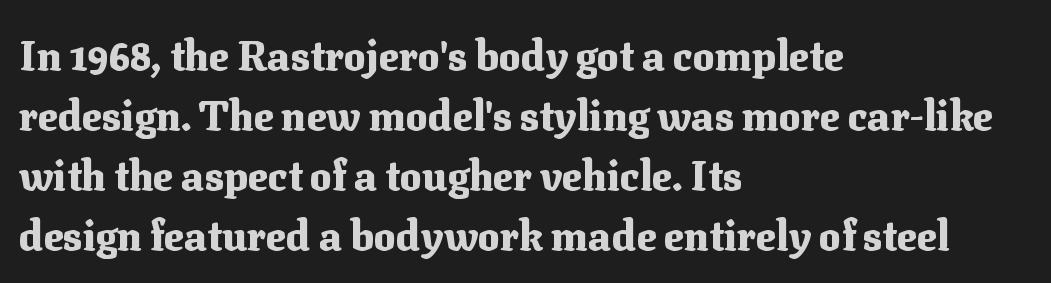
Each letter keeps its own natural width here, so spacing adapts to shape. A bare baseline throughout the passage. The letters stand upright; this is a roman face. The passage shown is emphatically bold. The letterforms sit shoulder to shoulder at normal distance. The setting favours the left margin, as ordinary paragraphs usually do.
